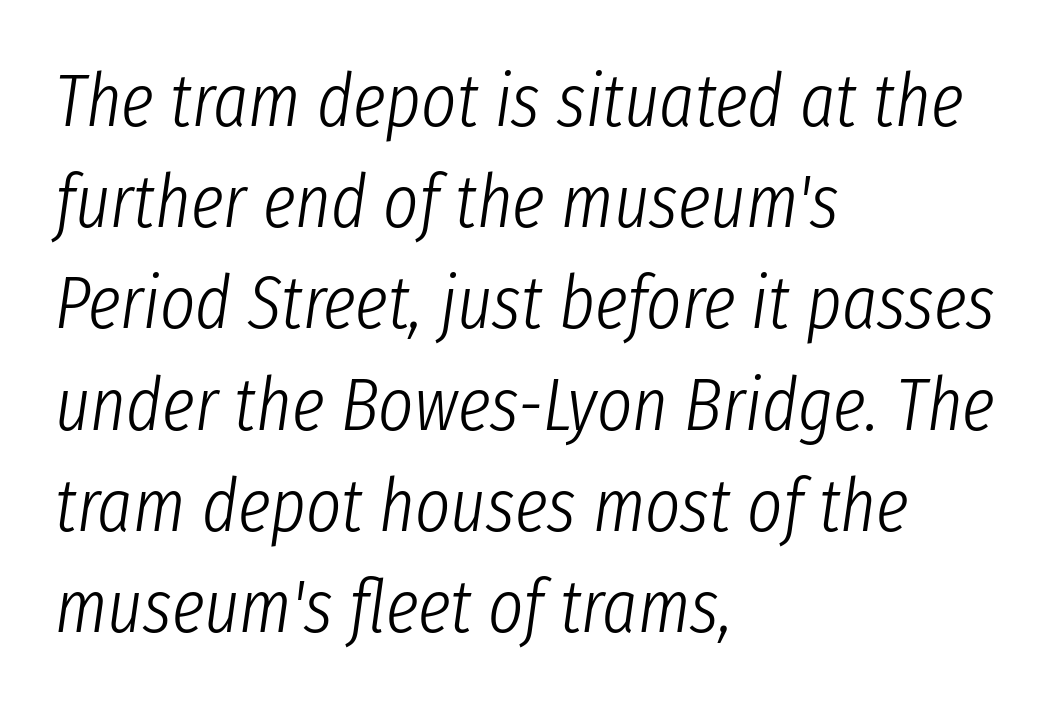
{"italic": "yes", "lean": "right", "slant_degrees": 8, "bold": "no", "weight": "light", "width": "condensed", "stroke_contrast": "low", "x_height": "medium", "monospaced": "no", "underline": "no", "align": "left", "line_spacing": "normal", "line_spacing_ratio": 1.35, "letter_spacing": "normal", "letter_spacing_em": 0.0, "glyph_px": 75}
